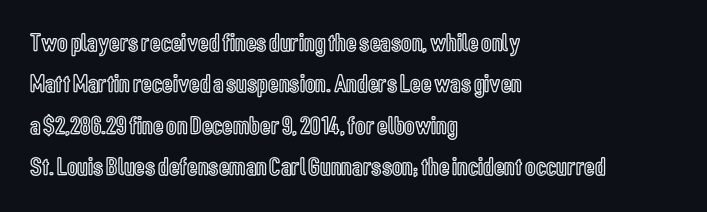
{"italic": "no", "underline": "no", "align": "left", "line_spacing": "normal", "line_spacing_ratio": 1.59, "letter_spacing": "normal", "letter_spacing_em": 0.0, "glyph_px": 26}
